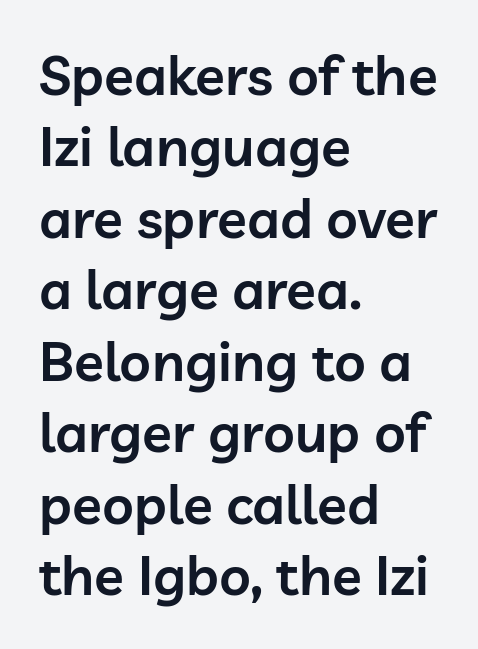
The image shows 55 px semibold sans-serif type, upright; set left-aligned, normal line spacing (1.3x), normal letter spacing, not underlined; low stroke contrast and a medium x-height.
